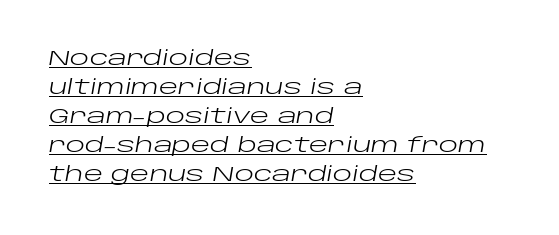
Stroke mass is kept to a normal reading level or below. Designer's note — italics engaged. Vertically, the passage feels balanced, rows spaced as you'd expect. In CSS terms this would be text-align: left.
